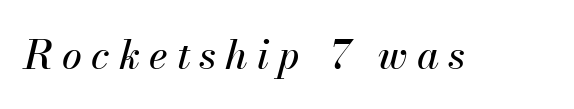
Q: Is the text italic (slanted)? A: Yes, it leans right by about 13 degrees.
Q: Is the text underlined? A: No.
Q: Is the spacing between letters normal or unusually wide? A: Unusually wide.
Q: Width (condensed, normal, or wide)? A: Normal.
Q: Stroke contrast? A: Medium.
Q: x-height? A: Small.
Q: Monospaced? A: No.
